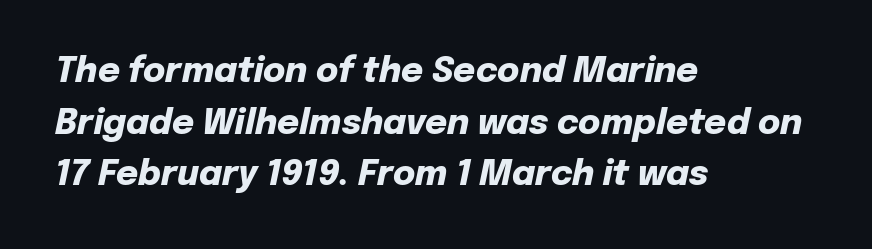
{"italic": "yes", "lean": "right", "slant_degrees": 12, "bold": "yes", "weight": "heavy", "width": "normal", "stroke_contrast": "low", "x_height": "medium", "monospaced": "no", "underline": "no", "align": "left", "line_spacing": "normal", "line_spacing_ratio": 1.52, "letter_spacing": "normal", "letter_spacing_em": 0.0, "glyph_px": 34}
